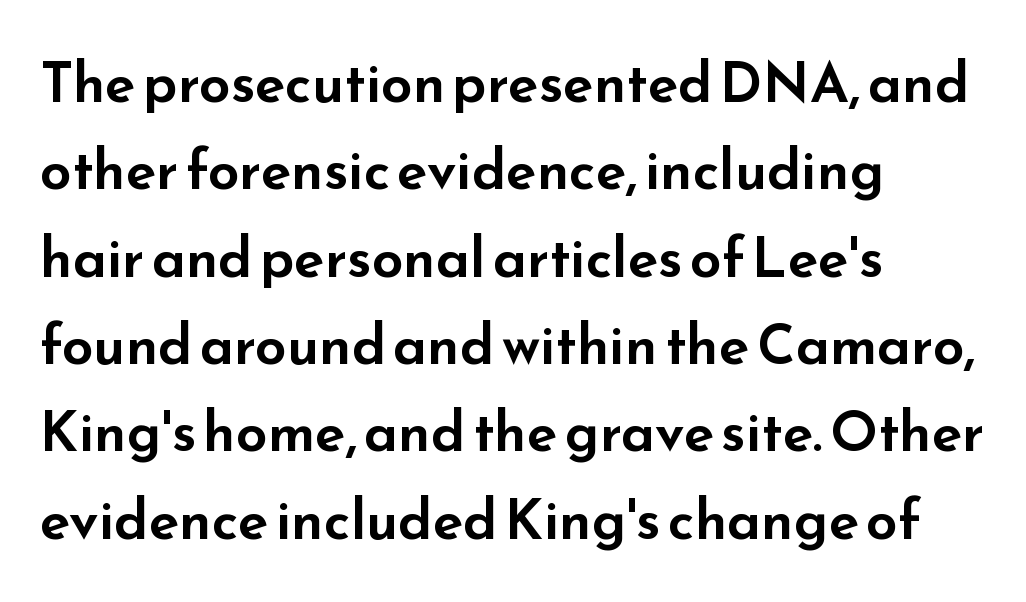
Q: Is the text italic (slanted)? A: No, it is upright.
Q: Is the typeface a serif or a sans-serif typeface? A: Sans-serif.
Q: Is the text underlined? A: No.
Q: How is the paragraph aligned? A: Left-aligned.
Q: Is the spacing between letters normal or unusually wide? A: Normal.
Q: Is the spacing between lines tight, normal or loose? A: Normal.
Q: Width (condensed, normal, or wide)? A: Wide.
Q: Stroke contrast? A: Low.
Q: x-height? A: Small.
Q: Monospaced? A: No.
